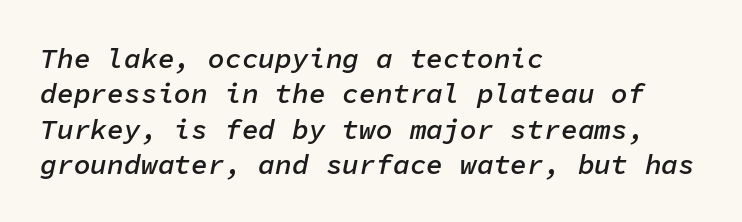
The image shows 28 px semibold type, italic (leaning right), monospaced; set left-aligned, normal line spacing (1.26x), normal letter spacing, not underlined; low stroke contrast and a medium x-height.
